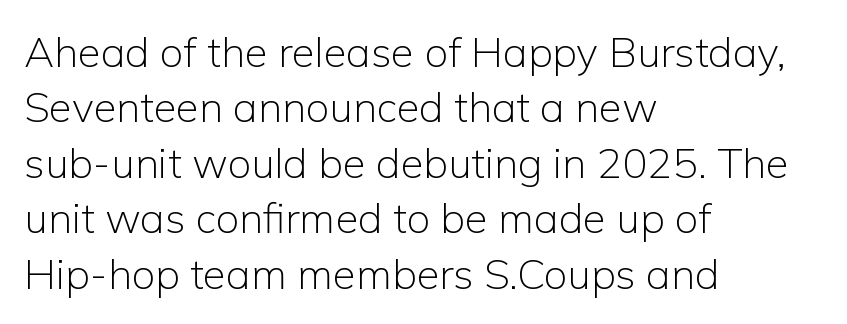
{"serif": "no", "italic": "no", "bold": "no", "weight": "light", "width": "normal", "stroke_contrast": "low", "x_height": "medium", "monospaced": "no", "underline": "no", "align": "left", "line_spacing": "normal", "line_spacing_ratio": 1.32, "letter_spacing": "normal", "letter_spacing_em": 0.0, "glyph_px": 42}
